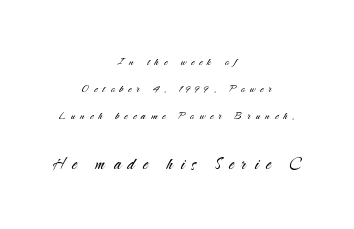
Baseline-to-baseline distance is far greater than the letter height. This sample is center-justified, so both line endings float freely. Is the letter spacing exaggerated? Yes — the characters are pushed far apart.
